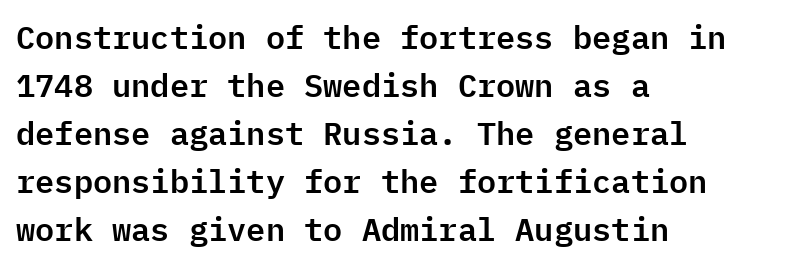
Q: Is the text italic (slanted)? A: No, it is upright.
Q: Is the typeface a serif or a sans-serif typeface? A: Sans-serif.
Q: Is the text underlined? A: No.
Q: How is the paragraph aligned? A: Left-aligned.
Q: Is the spacing between letters normal or unusually wide? A: Normal.
Q: Is the spacing between lines tight, normal or loose? A: Normal.
Q: Width (condensed, normal, or wide)? A: Normal.
Q: Stroke contrast? A: Low.
Q: x-height? A: Medium.
Q: Monospaced? A: Yes.
